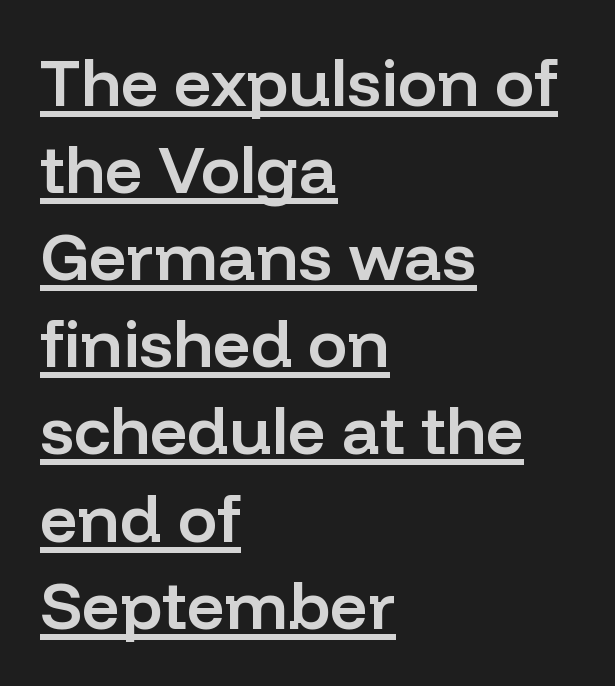
Q: Is the text bold? A: Semi-bold.
Q: Is the text italic (slanted)? A: No, it is upright.
Q: Is the typeface a serif or a sans-serif typeface? A: Sans-serif.
Q: Is the text underlined? A: Yes.
Q: How is the paragraph aligned? A: Left-aligned.
Q: Is the spacing between letters normal or unusually wide? A: Normal.
Q: Is the spacing between lines tight, normal or loose? A: Normal.
Q: Width (condensed, normal, or wide)? A: Normal.
Q: Stroke contrast? A: Low.
Q: x-height? A: Medium.
Q: Monospaced? A: No.
